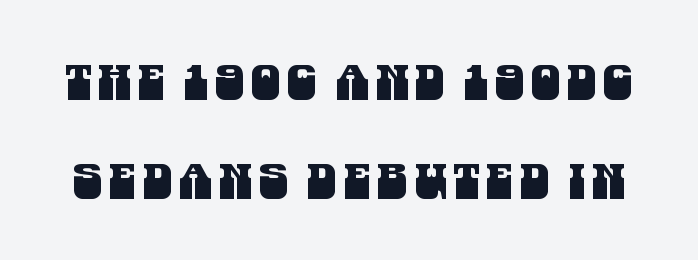
The image shows 48 px condensed sans-serif type; set loose line spacing (2.06x), not underlined; medium stroke contrast and a large x-height.
